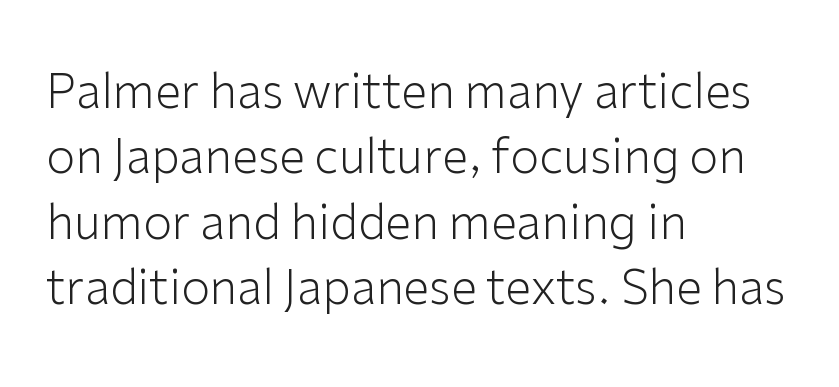
The image shows 47 px light sans-serif type, upright; set left-aligned, normal line spacing (1.39x), normal letter spacing, not underlined; low stroke contrast and a medium x-height.
